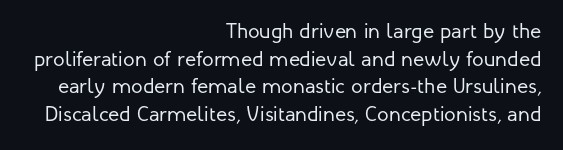
The image shows 21 px text type, upright; set right-aligned, normal line spacing (1.32x), normal letter spacing, not underlined.
